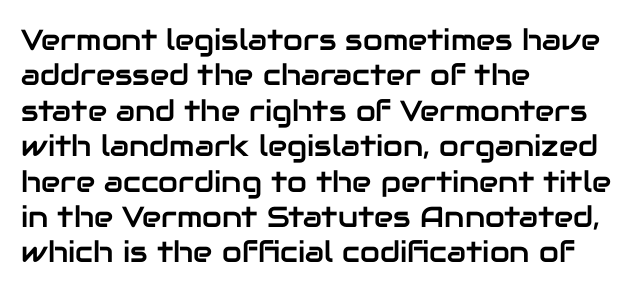
Horizontally, the lines are justified to the leading edge only. This sample uses plain, unmodified letter spacing. The text was rendered using a sans face with plain stroke endings. A typesetter would call this proportional, since set widths differ per character.
